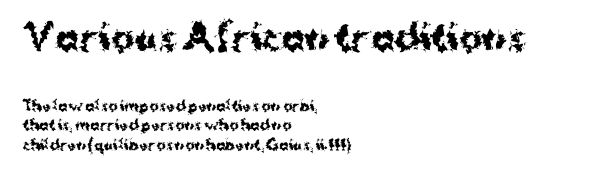
The image shows 35 px bold sans-serif type, upright; set left-aligned, normal line spacing (1.39x), normal letter spacing, not underlined; the first (top) block is 2.5x larger; medium stroke contrast and a medium x-height.
